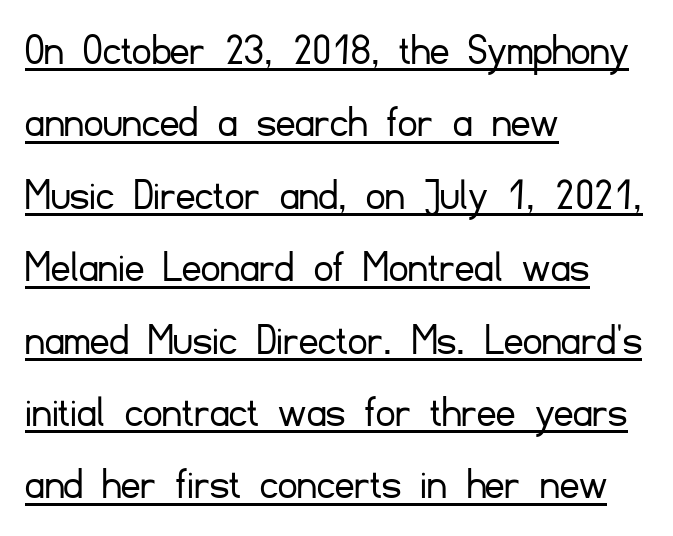
Q: Is the text bold? A: No.
Q: Is the text italic (slanted)? A: No, it is upright.
Q: Is the typeface a serif or a sans-serif typeface? A: Sans-serif.
Q: Is the text underlined? A: Yes.
Q: How is the paragraph aligned? A: Left-aligned.
Q: Is the spacing between letters normal or unusually wide? A: Normal.
Q: Is the spacing between lines tight, normal or loose? A: Normal.
Q: Width (condensed, normal, or wide)? A: Normal.
Q: Stroke contrast? A: Low.
Q: x-height? A: Small.
Q: Monospaced? A: No.
